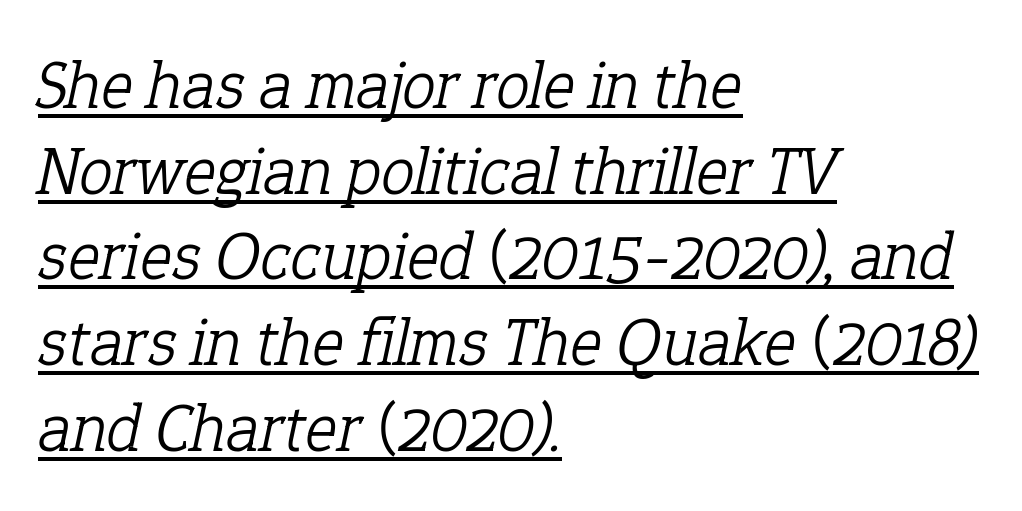
The image shows 68 px light serif type, italic (leaning right); set left-aligned, normal line spacing (1.26x), normal letter spacing, underlined; low stroke contrast and a medium x-height.
